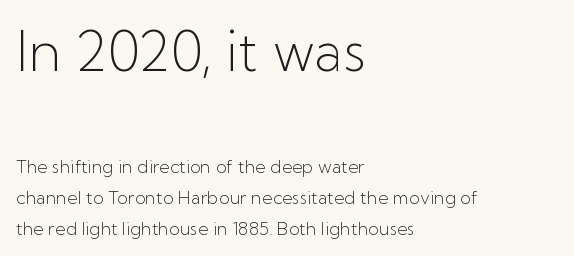
{"serif": "no", "italic": "no", "bold": "no", "weight": "light", "width": "normal", "stroke_contrast": "low", "x_height": "medium", "monospaced": "no", "underline": "no", "align": "left", "line_spacing_ratio": 1.72, "letter_spacing": "normal", "letter_spacing_em": 0.0, "larger_block": "first", "size_ratio": 3.06, "glyph_px": 55}
